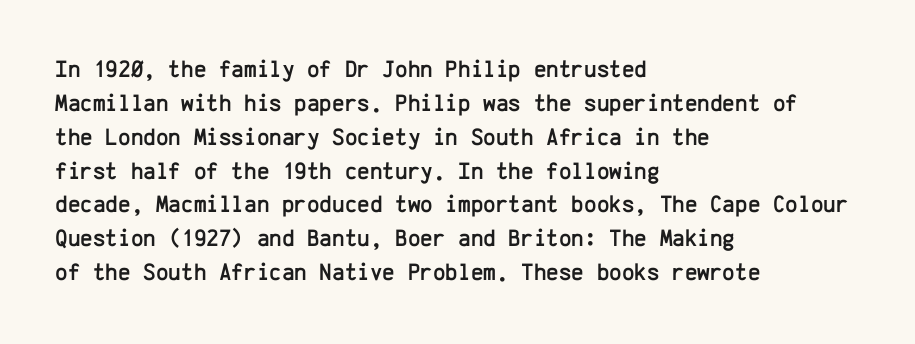
The image shows 24 px text type, upright; set left-aligned, normal line spacing (1.41x), normal letter spacing, not underlined.
